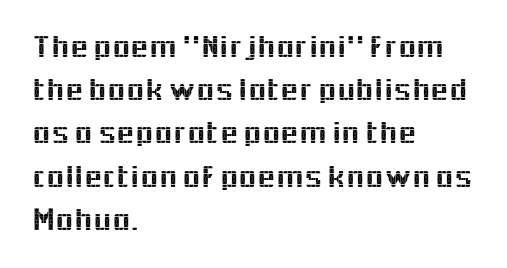
Type without underlining. Students, note that the glyphs here touch the page at normal intervals. Interline gaps are of average width in this sample. Horizontally, the lines are justified to the leading edge only. The font family rendered here belongs to the sans-serif group.
